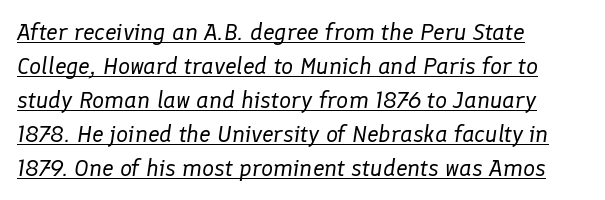
Letter spacing: default. Students, observe the line beneath the letters — that is underlining. Compared with ordinary roman type, these characters are visibly tilted. The block of text has a typical density, with ordinary space between rows.
